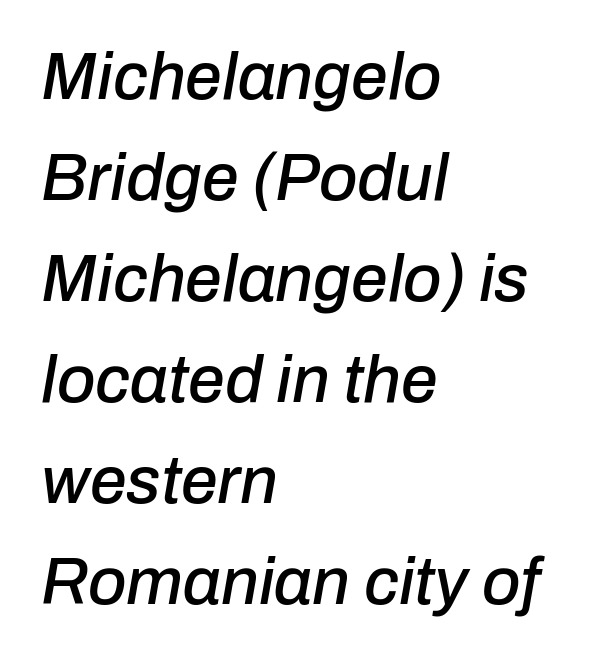
The image shows 66 px text type, italic (leaning right); set left-aligned, normal line spacing (1.53x), normal letter spacing, not underlined; low stroke contrast and a medium x-height.
